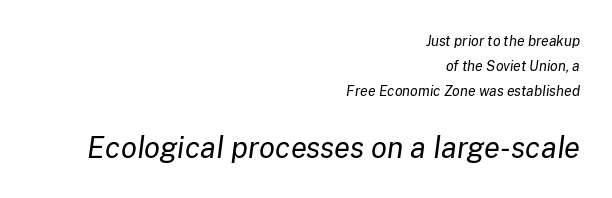
Slanted lettering throughout. These glyphs show unthickened strokes, regular width or finer. Only glyphs here, with clear space below each row. Reading top to bottom, the characters get bigger at the block break. Characters follow at the spacing the type designer built in.
